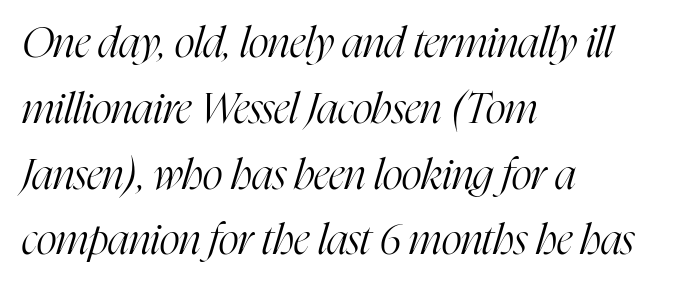
{"serif": "yes", "italic": "yes", "lean": "right", "slant_degrees": 16, "bold": "no", "weight": "light", "width": "condensed", "stroke_contrast": "high", "x_height": "medium", "monospaced": "no", "underline": "no", "align": "left", "line_spacing": "normal", "line_spacing_ratio": 1.53, "letter_spacing": "normal", "letter_spacing_em": 0.0, "glyph_px": 43}
